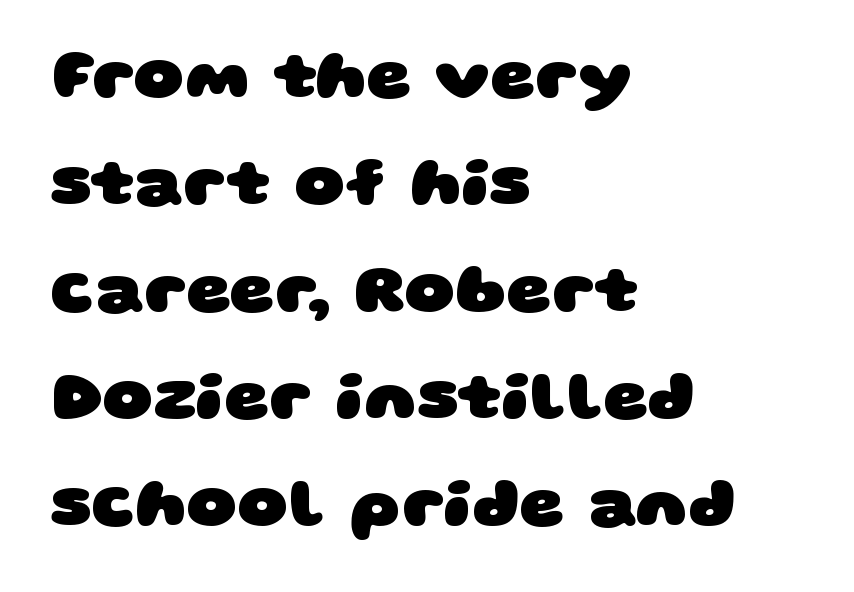
The image shows 69 px heavy, wide sans-serif type; set left-aligned, normal line spacing (1.55x), normal letter spacing, not underlined; low stroke contrast and a large x-height.
